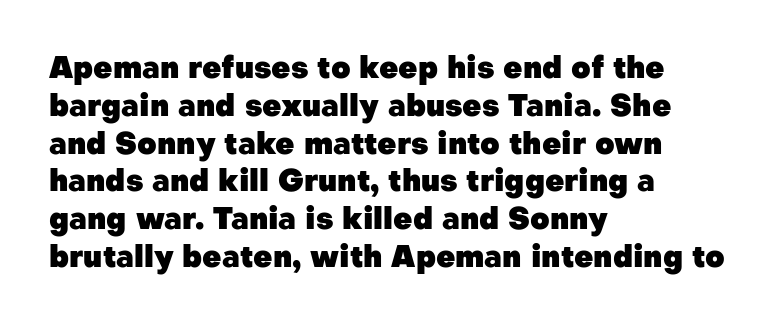
{"serif": "no", "italic": "no", "bold": "yes", "weight": "heavy", "width": "normal", "stroke_contrast": "low", "x_height": "medium", "monospaced": "no", "underline": "no", "align": "left", "line_spacing": "normal", "line_spacing_ratio": 1.26, "letter_spacing": "normal", "letter_spacing_em": 0.0, "glyph_px": 30}
